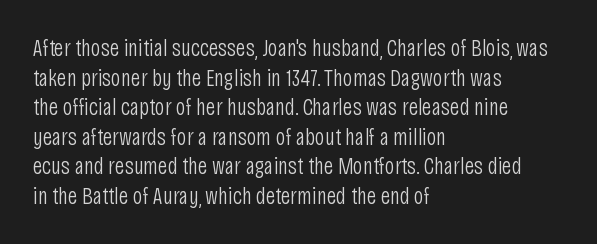
{"italic": "no", "bold": "no", "underline": "no", "align": "left", "line_spacing_ratio": 1.23, "letter_spacing": "normal", "letter_spacing_em": 0.0, "glyph_px": 24}
